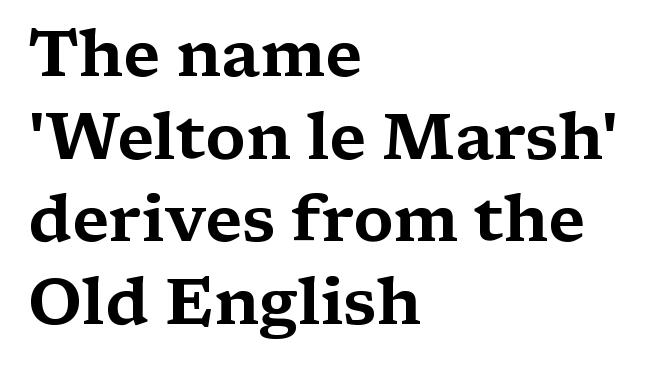
Leftover space on each line is placed entirely after the last word. The space beneath each line is pristine and unruled. The designer went with a serif here, giving each stem small feet. Evenly set lines give the paragraph a standard silhouette.
